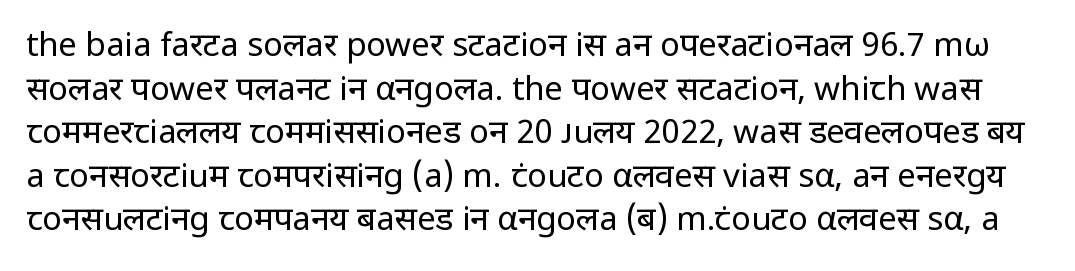
{"serif": "no", "italic": "no", "bold": "no", "weight": "regular", "width": "normal", "stroke_contrast": "low", "x_height": "medium", "monospaced": "no", "underline": "no", "line_spacing": "normal", "line_spacing_ratio": 1.32, "letter_spacing": "normal", "letter_spacing_em": 0.0, "glyph_px": 33}
